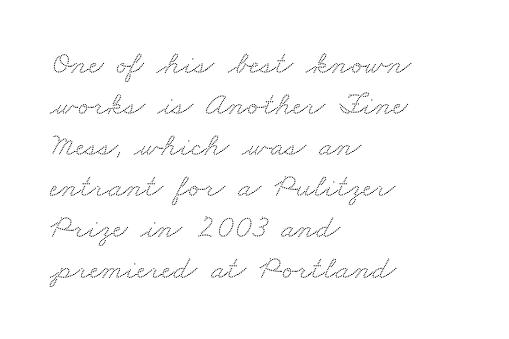
{"serif": "yes", "width": "wide", "stroke_contrast": "medium", "x_height": "small", "monospaced": "no", "underline": "no", "align": "left", "line_spacing_ratio": 1.24, "letter_spacing": "normal", "letter_spacing_em": 0.0, "glyph_px": 33}
